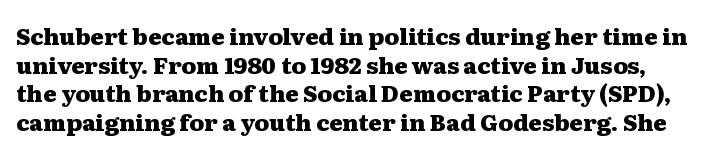
The strokes are fattened all the way to bold. Standard letterfit; no display-style spreading of the glyphs. Unlike italic type, these characters show no tilt at all. Descenders hang freely into open space.
